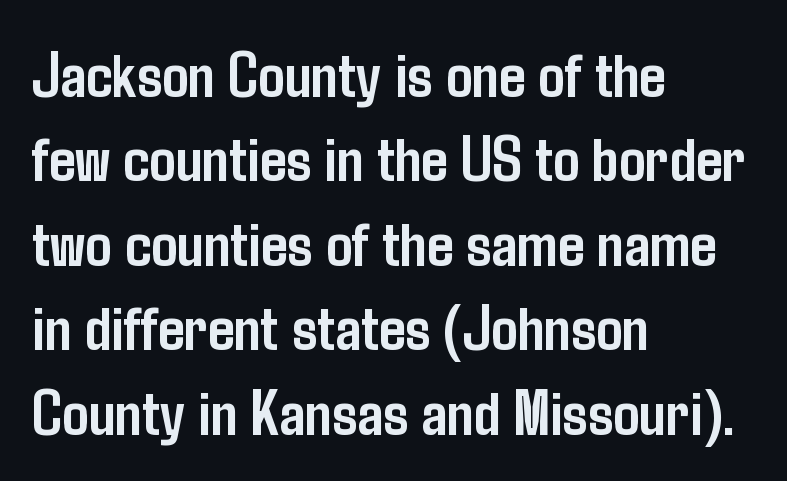
No extra tracking has been applied to these lines. The setting favours the left margin, as ordinary paragraphs usually do. The face used here has the dense, thick strokes of a bold. The baseline area is clear. The font's upright variant was chosen for this text. The lines sit at an ordinary, default distance from one another.
